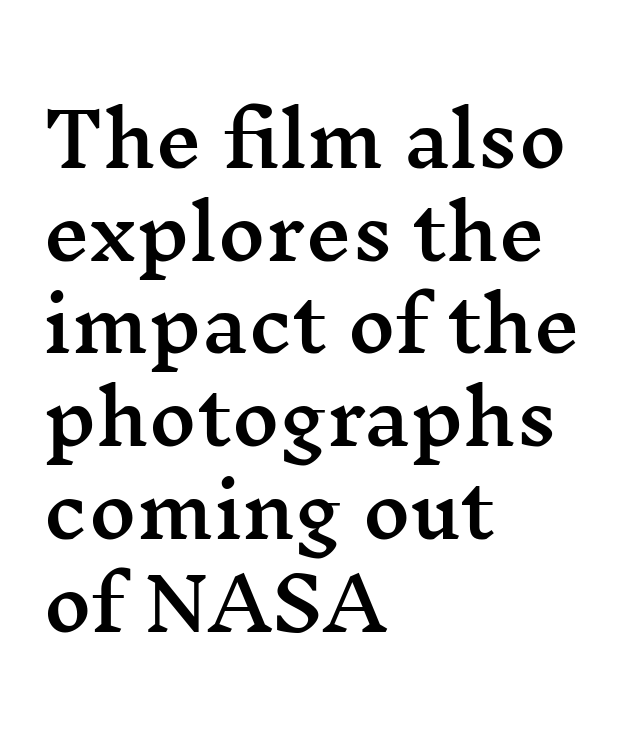
What stands out about the letter spacing? Nothing — it is the standard amount. The paragraph shown leans on its left margin. Interline gaps are of average width in this sample. Yep, those are serifs on the letters. Designer's note — italics off, roman on. The letters advance in unequal steps, a hallmark of proportional type.
